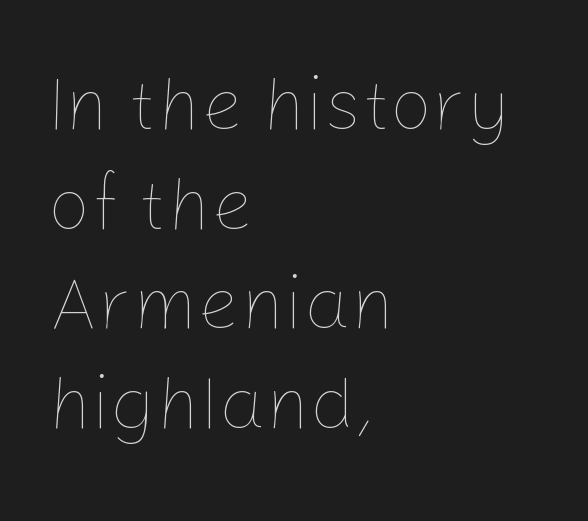
The face looks like a standard text weight, possibly lighter. The lines in this sample share a left origin and differ only in where they stop. You could call the tracking neutral — neither tight nor loose. Note the varied advance widths — an 'i' is clearly narrower than an 'm'. Style check: upright. What's the leading like? Ordinary, nothing unusual.
